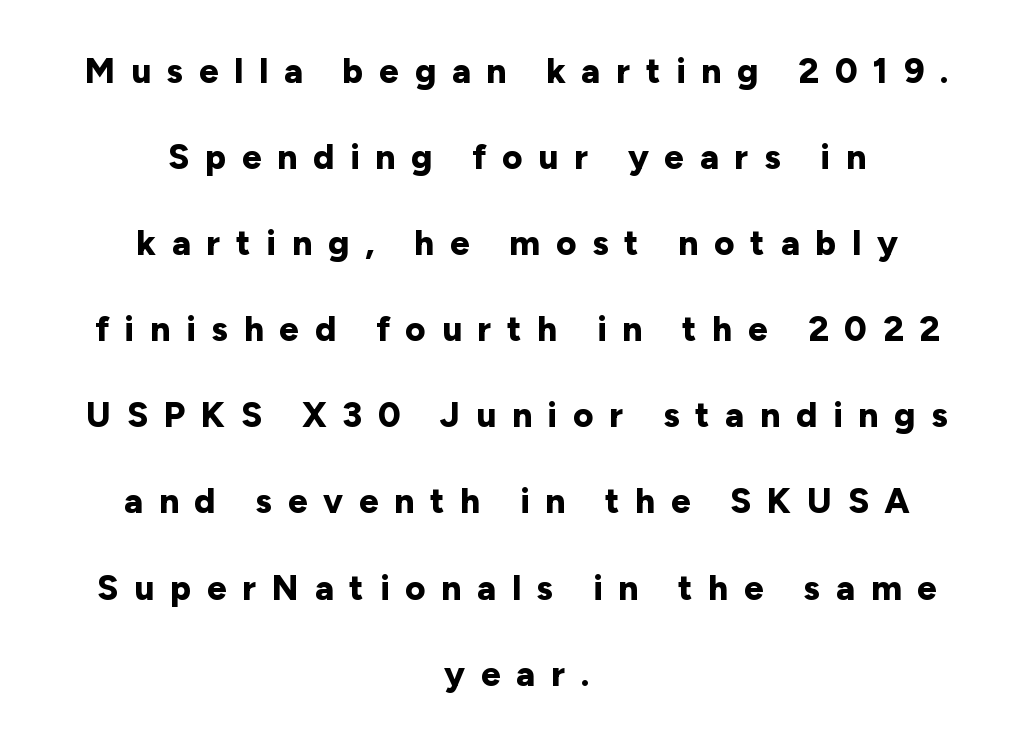
Font category for this specimen: sans-serif. The lines are quadded center. In terms of posture, this sample is upright. Quick note: interline space is abundant. This rendering widens character spacing well past its baseline value. What weight is shown? A full bold with thick strokes.
